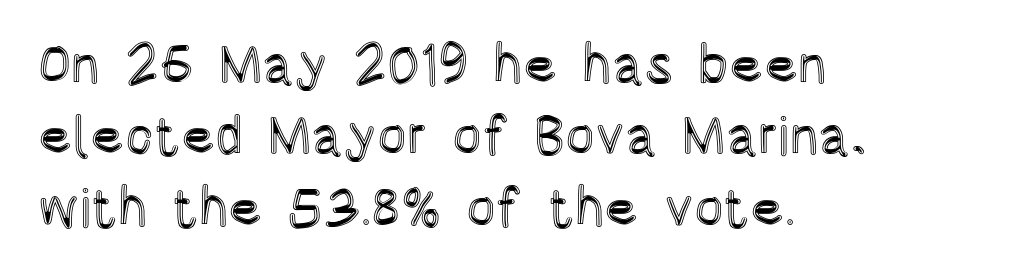
The passage shown is typed in a proportional face where columns would drift. Compared with a centered layout, this one pins lines to the left instead. Plain, unruled lines of type. Italic? Not at all — the glyphs are vertical. The designer left line spacing at the default.
